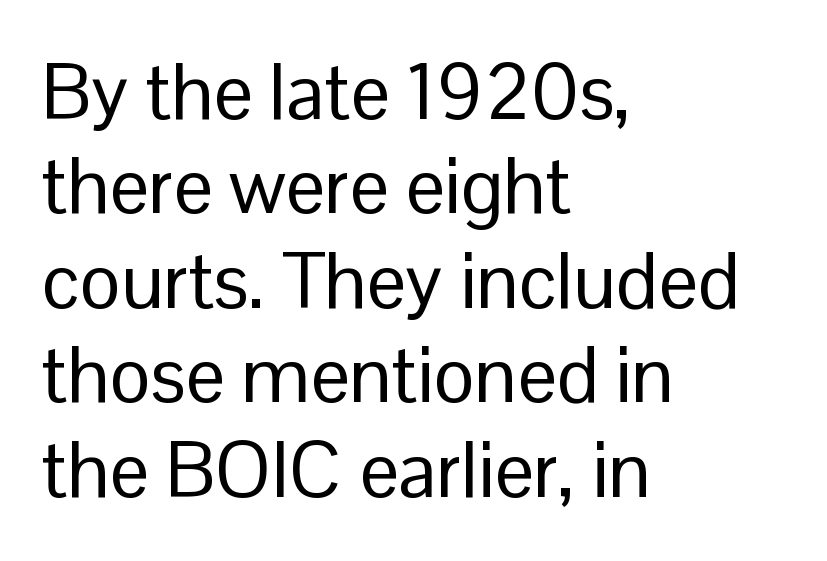
The passage shown has conventional tracking throughout. The strokes carry an ordinary text weight at most. The font's upright variant was chosen for this text. These lines are composed in type without serifs.
